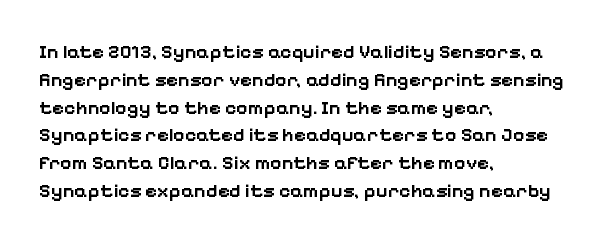
In terms of posture, this sample is upright. A typesetter would call this zero additional tracking. In terms of weight, the rendering is demibold, just under bold. One glance says typical: line gaps are just what's usual. Left-aligned paragraph, ragged on the right.
